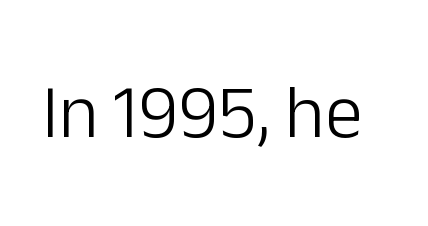
Nothing sits at the stroke ends, so this counts as sans-serif. It's the straight-up-and-down kind of type. Words appear dense and cohesive because spacing is normal. Letters rest on an invisible, unmarked baseline. The letters advance in unequal steps, a hallmark of proportional type. Caption: face not bold, strokes unweighted.
